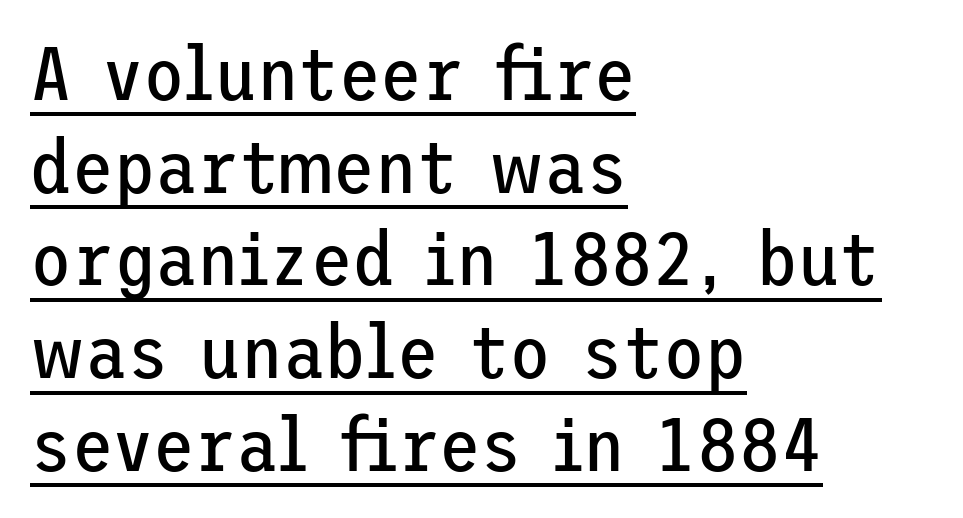
{"serif": "no", "italic": "no", "bold": "no", "weight": "regular", "width": "normal", "stroke_contrast": "low", "x_height": "medium", "underline": "yes", "align": "left", "line_spacing_ratio": 1.22, "letter_spacing": "normal", "letter_spacing_em": 0.0, "glyph_px": 76}
